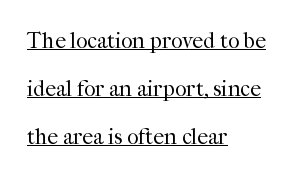
{"italic": "no", "bold": "no", "underline": "yes", "align": "left", "line_spacing": "loose", "line_spacing_ratio": 2.18, "letter_spacing": "normal", "letter_spacing_em": 0.0, "glyph_px": 22}
